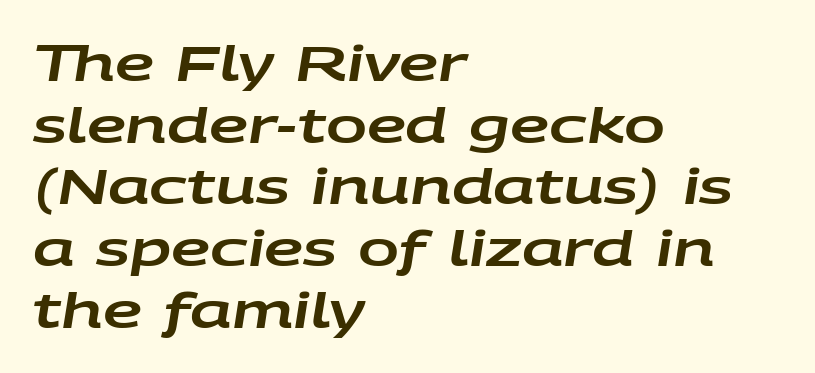
Q: Is the text italic (slanted)? A: Yes, it leans right by about 9 degrees.
Q: Is the text underlined? A: No.
Q: How is the paragraph aligned? A: Left-aligned.
Q: Is the spacing between letters normal or unusually wide? A: Normal.
Q: Is the spacing between lines tight, normal or loose? A: Normal.
Q: Width (condensed, normal, or wide)? A: Wide.
Q: Stroke contrast? A: Low.
Q: x-height? A: Large.
Q: Monospaced? A: No.
